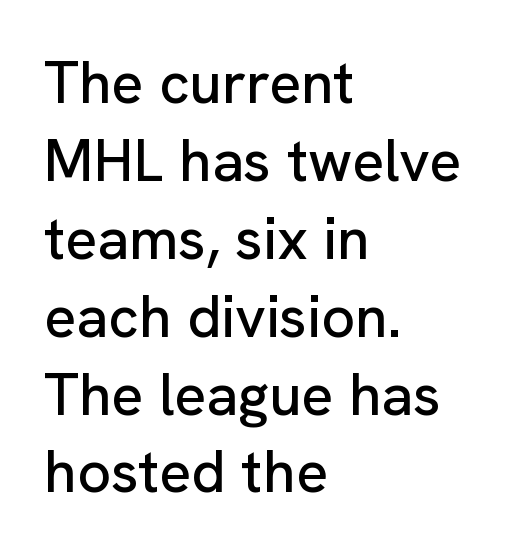
Q: Is the text italic (slanted)? A: No, it is upright.
Q: Is the typeface a serif or a sans-serif typeface? A: Sans-serif.
Q: Is the text underlined? A: No.
Q: How is the paragraph aligned? A: Left-aligned.
Q: Is the spacing between letters normal or unusually wide? A: Normal.
Q: Is the spacing between lines tight, normal or loose? A: Normal.
Q: Width (condensed, normal, or wide)? A: Normal.
Q: Stroke contrast? A: Low.
Q: x-height? A: Medium.
Q: Monospaced? A: No.
